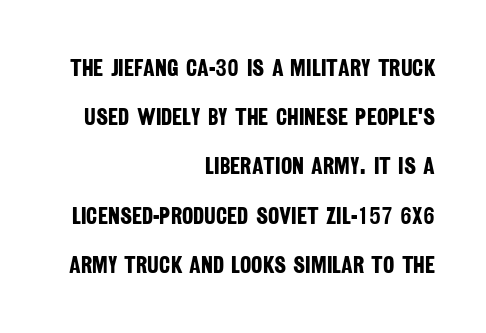
Strong, thick strokes mark this as bold type. Baseline-to-baseline distance is far greater than the letter height. This rendering leaves character spacing at its baseline value. Letters rest on an invisible, unmarked baseline. Caption: multi-line text, flush right, ragged left.
